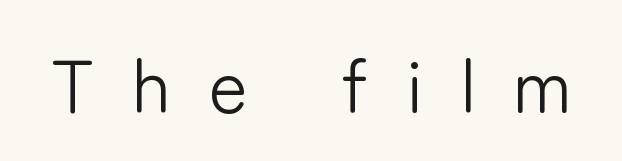
Q: Is the text bold? A: No.
Q: Is the text italic (slanted)? A: No, it is upright.
Q: Is the typeface a serif or a sans-serif typeface? A: Sans-serif.
Q: Is the text underlined? A: No.
Q: Is the spacing between letters normal or unusually wide? A: Unusually wide.
Q: Width (condensed, normal, or wide)? A: Normal.
Q: Stroke contrast? A: Low.
Q: x-height? A: Medium.
Q: Monospaced? A: No.
